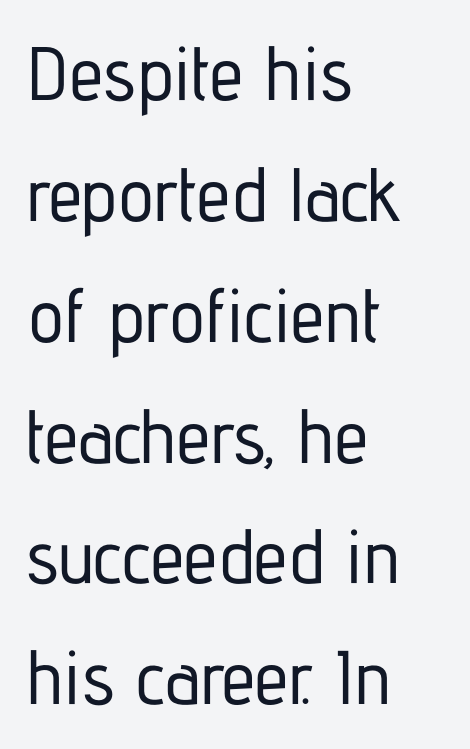
Q: Is the text italic (slanted)? A: No, it is upright.
Q: Is the typeface a serif or a sans-serif typeface? A: Sans-serif.
Q: Is the text underlined? A: No.
Q: How is the paragraph aligned? A: Left-aligned.
Q: Is the spacing between letters normal or unusually wide? A: Normal.
Q: Is the spacing between lines tight, normal or loose? A: Normal.
Q: Width (condensed, normal, or wide)? A: Condensed.
Q: Stroke contrast? A: Low.
Q: x-height? A: Medium.
Q: Monospaced? A: No.
